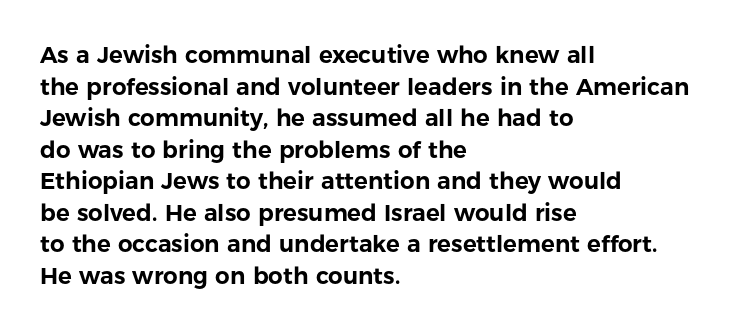
The letterforms sit shoulder to shoulder at normal distance. The paragraph has a hard left edge and a soft right edge. A clean baseline with only descenders dipping below it. No italicization has been applied; the sample stays upright.
